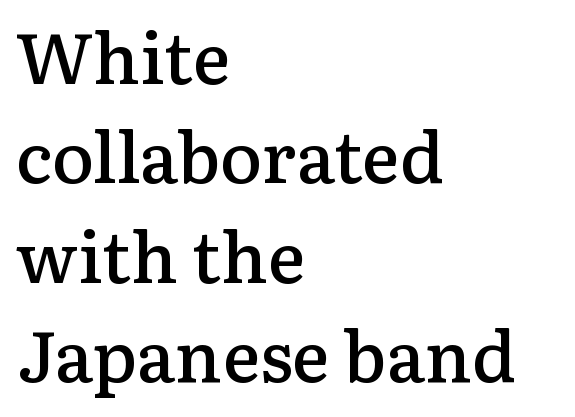
Little horizontal feet cap the strokes, marking this as serif type. These lines carry some extra weight — a demibold, not a full bold. This sample is left-justified, so line endings fall wherever the words run out. The line texture is even and compact thanks to regular tracking. The lettering stays uniformly vertical, giving the passage a roman look. Plain, unruled lines of type.
